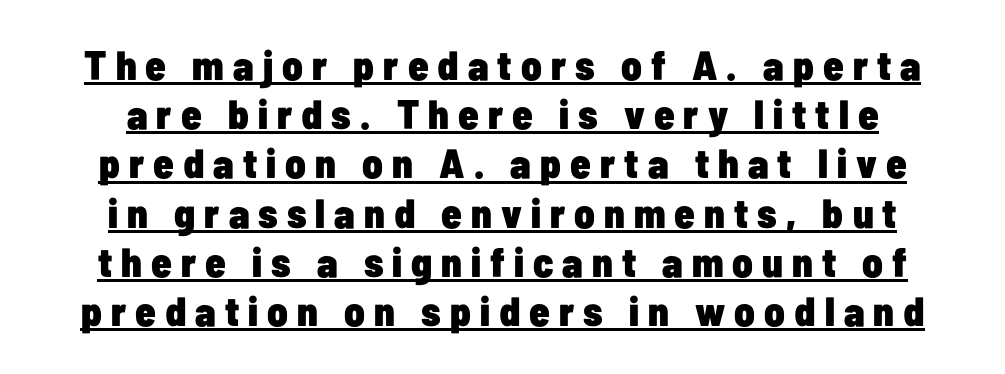
Each letter's strokes conclude bluntly, with no projecting serifs. Typesetter's note: full bold, strokes at maximum text heaviness. Each letter keeps its own natural width here, so spacing adapts to shape. Compared with typical body copy, the letter spacing here is much looser.
